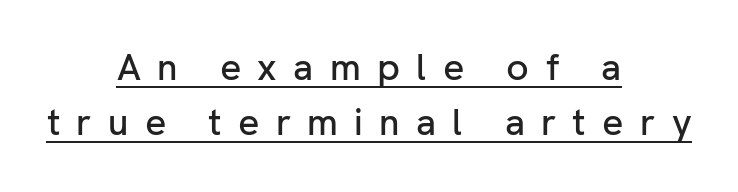
Q: Is the text italic (slanted)? A: No, it is upright.
Q: Is the typeface a serif or a sans-serif typeface? A: Sans-serif.
Q: Is the text underlined? A: Yes.
Q: How is the paragraph aligned? A: Centered.
Q: Is the spacing between letters normal or unusually wide? A: Unusually wide.
Q: Is the spacing between lines tight, normal or loose? A: Normal.
Q: Width (condensed, normal, or wide)? A: Normal.
Q: Stroke contrast? A: Low.
Q: x-height? A: Medium.
Q: Monospaced? A: No.
